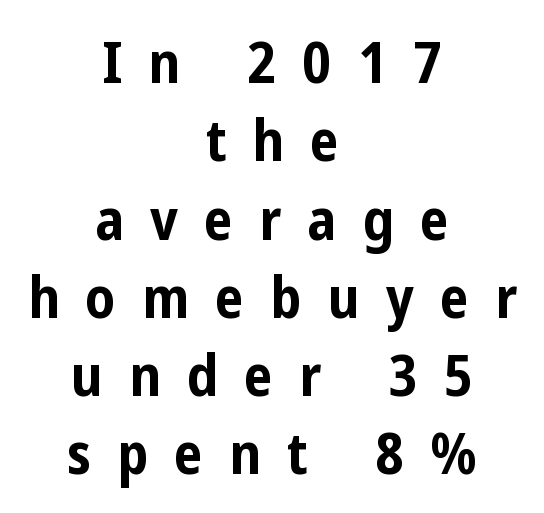
Q: Is the text bold? A: Yes.
Q: Is the text italic (slanted)? A: No, it is upright.
Q: Is the typeface a serif or a sans-serif typeface? A: Sans-serif.
Q: Is the text underlined? A: No.
Q: How is the paragraph aligned? A: Centered.
Q: Is the spacing between letters normal or unusually wide? A: Unusually wide.
Q: Is the spacing between lines tight, normal or loose? A: Normal.
Q: Width (condensed, normal, or wide)? A: Condensed.
Q: Stroke contrast? A: Low.
Q: x-height? A: Medium.
Q: Monospaced? A: No.
